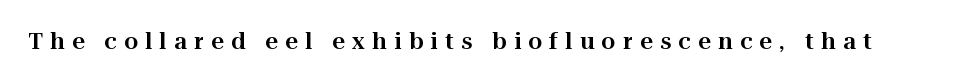
How are the letters spaced? Widely, with obvious added tracking. Upright lettering throughout. Clear beneath every line of the passage.
